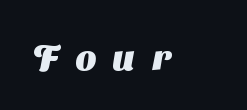
The image shows 36 px heavy sans-serif type; set unusually wide letter spacing (+0.46 em), not underlined; medium stroke contrast and a medium x-height.
